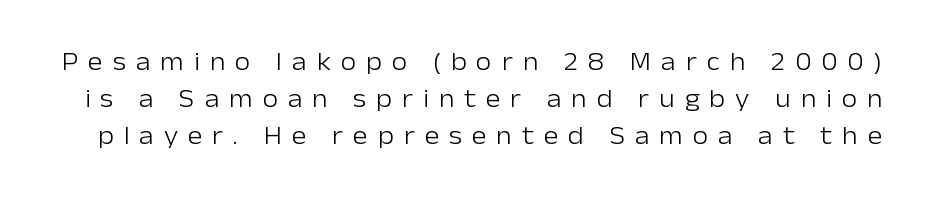
The image shows 25 px text type, upright; set normal line spacing (1.48x), unusually wide letter spacing (+0.4 em), not underlined.
